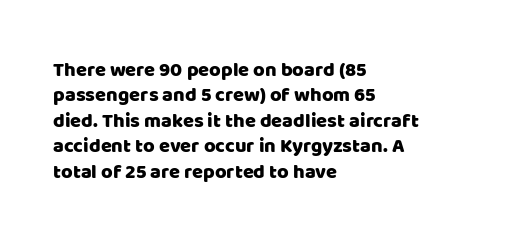
Q: Is the text italic (slanted)? A: No, it is upright.
Q: Is the text underlined? A: No.
Q: How is the paragraph aligned? A: Left-aligned.
Q: Is the spacing between letters normal or unusually wide? A: Normal.
Q: Is the spacing between lines tight, normal or loose? A: Normal.
